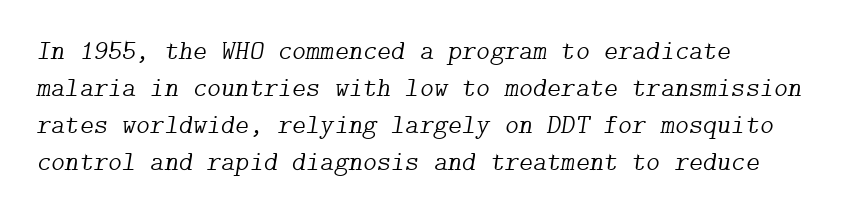
{"italic": "yes", "lean": "right", "slant_degrees": 9, "bold": "no", "underline": "no", "align": "left", "line_spacing": "normal", "line_spacing_ratio": 1.37, "letter_spacing": "normal", "letter_spacing_em": 0.0, "glyph_px": 27}
